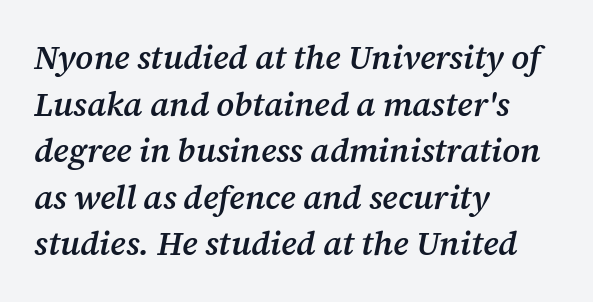
The image shows 33 px semibold serif type, italic (leaning right); set left-aligned, normal line spacing (1.41x), normal letter spacing, not underlined; medium stroke contrast and a medium x-height.
